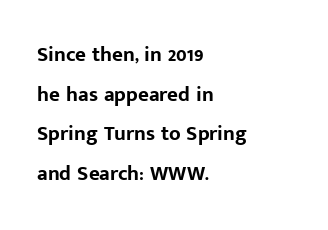
The image shows 21 px bold type, upright; set left-aligned, line spacing 1.89x, normal letter spacing, not underlined.
